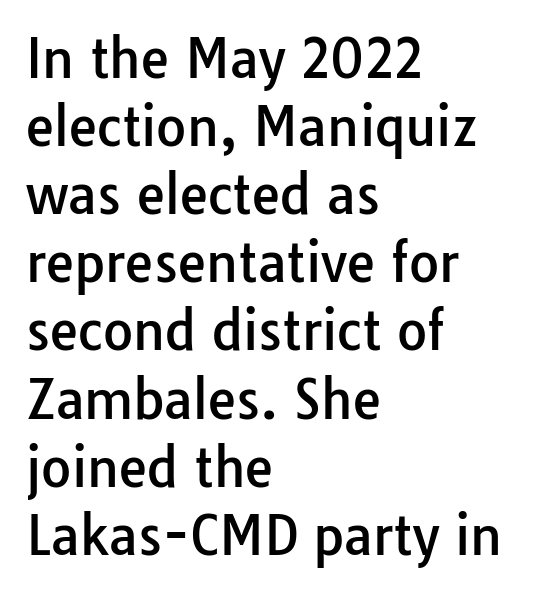
{"serif": "no", "italic": "no", "width": "normal", "stroke_contrast": "low", "x_height": "medium", "monospaced": "no", "underline": "no", "align": "left", "line_spacing": "normal", "line_spacing_ratio": 1.31, "letter_spacing": "normal", "letter_spacing_em": 0.0, "glyph_px": 52}
